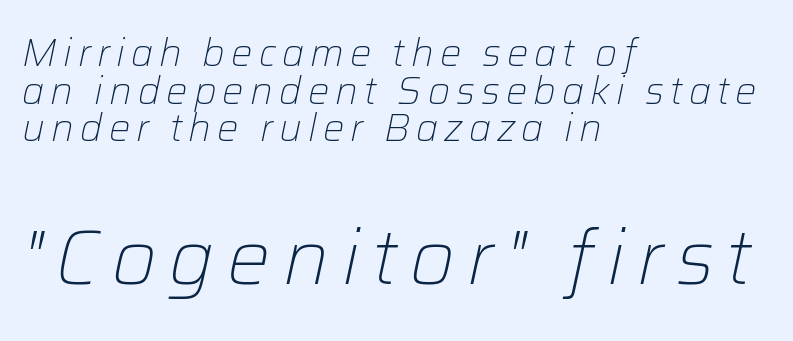
The image shows 77 px light type, italic (leaning right); set left-aligned, tight line spacing (0.99x), not underlined; the second (bottom) block is 2.03x larger; low stroke contrast and a medium x-height.
